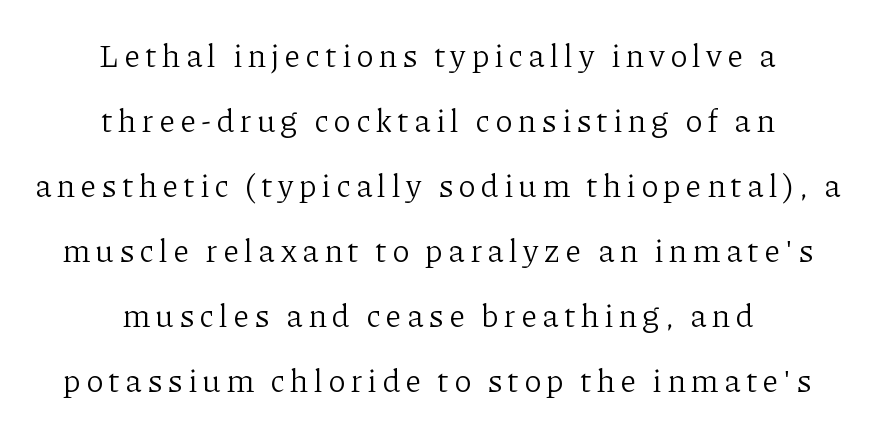
{"serif": "yes", "italic": "no", "bold": "no", "weight": "light", "width": "normal", "stroke_contrast": "low", "x_height": "medium", "monospaced": "no", "underline": "no", "align": "center", "line_spacing": "loose", "line_spacing_ratio": 2.03, "glyph_px": 32}
